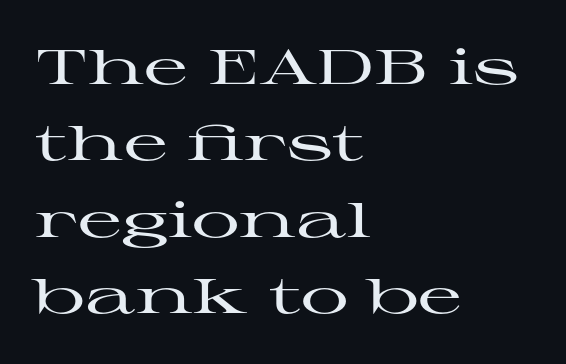
Q: Is the text italic (slanted)? A: No, it is upright.
Q: Is the typeface a serif or a sans-serif typeface? A: Serif.
Q: Is the text underlined? A: No.
Q: How is the paragraph aligned? A: Left-aligned.
Q: Is the spacing between letters normal or unusually wide? A: Normal.
Q: Is the spacing between lines tight, normal or loose? A: Normal.
Q: Width (condensed, normal, or wide)? A: Wide.
Q: Stroke contrast? A: High.
Q: x-height? A: Medium.
Q: Monospaced? A: No.
